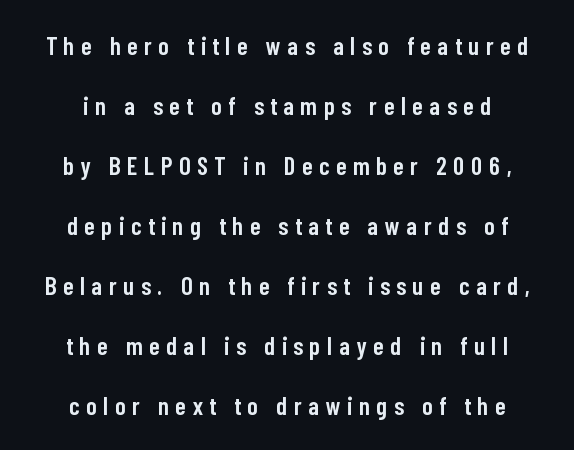
The image shows 25 px text type, upright; set centered, loose line spacing (2.4x), unusually wide letter spacing (+0.27 em), not underlined.
